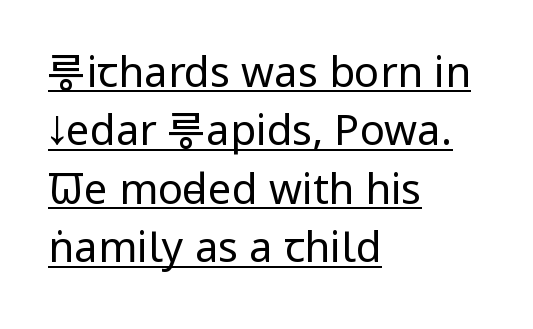
{"serif": "no", "italic": "no", "bold": "no", "weight": "regular", "width": "condensed", "stroke_contrast": "low", "x_height": "large", "monospaced": "no", "underline": "yes", "align": "left", "line_spacing": "normal", "line_spacing_ratio": 1.39, "letter_spacing": "normal", "letter_spacing_em": 0.0, "glyph_px": 42}
